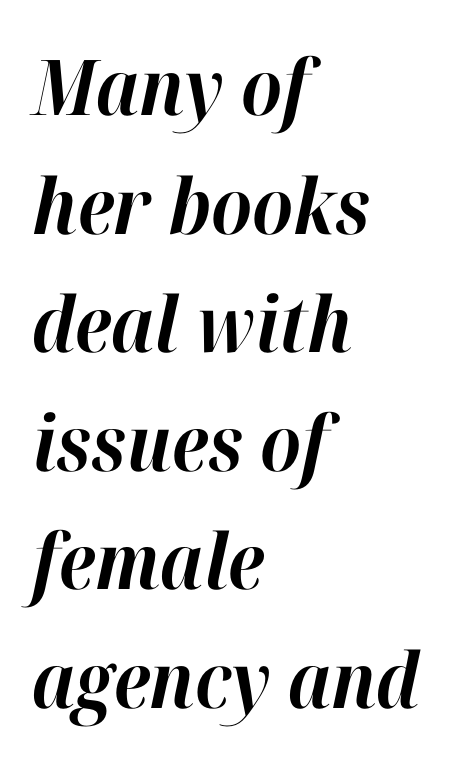
{"italic": "yes", "lean": "right", "slant_degrees": 12, "bold": "yes", "weight": "bold", "width": "normal", "stroke_contrast": "high", "x_height": "medium", "monospaced": "no", "underline": "no", "align": "left", "line_spacing": "normal", "line_spacing_ratio": 1.54, "letter_spacing": "normal", "letter_spacing_em": 0.0, "glyph_px": 77}
